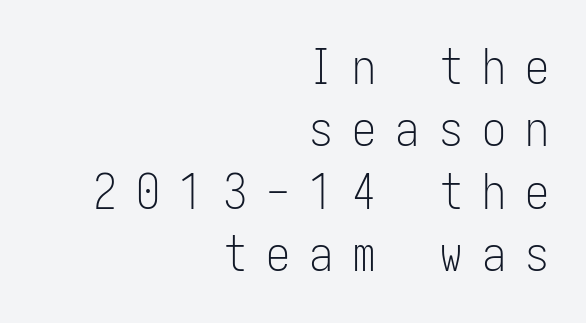
Stroke terminals: plain, sans-serif. Rows of type keep a routine distance in the vertical direction. Which margin do the lines hug? The right one — the left edge is uneven. In terms of posture, this sample is upright. The passage shown has open, widely tracked lettering throughout.
